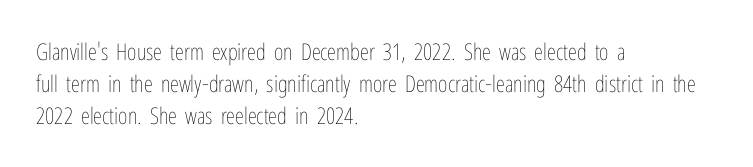
{"italic": "no", "bold": "no", "underline": "no", "align": "left", "line_spacing": "normal", "line_spacing_ratio": 1.39, "letter_spacing": "normal", "letter_spacing_em": 0.0, "glyph_px": 23}
